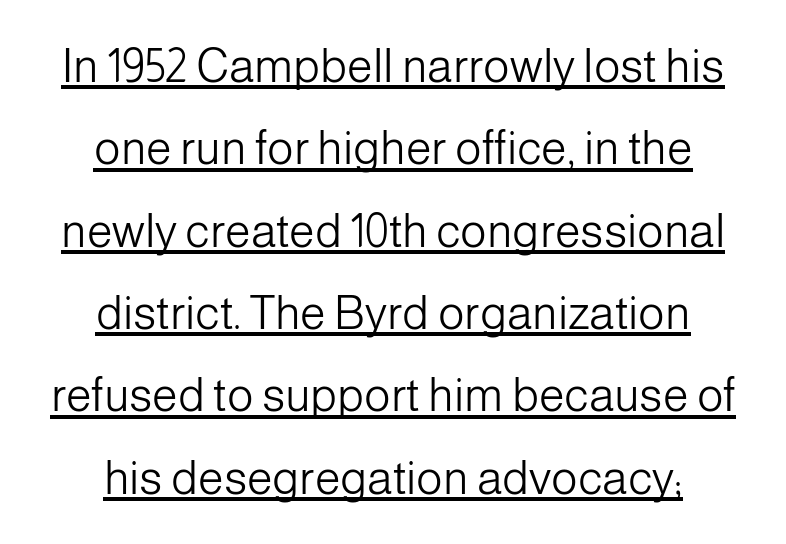
The image shows 46 px light sans-serif type, upright; set centered, line spacing 1.79x, normal letter spacing, underlined; low stroke contrast and a medium x-height.
